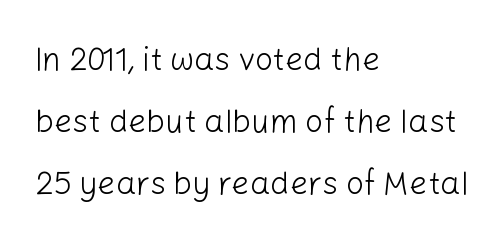
Baseline-to-baseline distance is far greater than the letter height. Here the designer chose a conventional face with non-uniform glyph widths. In terms of letterspacing, this is plain default setting. A typesetter would label this face a sans. Descenders are the only things crossing below the line.
